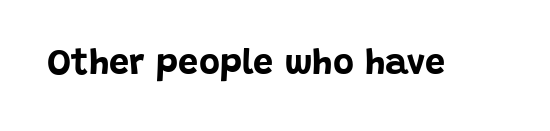
The image shows 36 px bold sans-serif type, upright; set normal letter spacing, not underlined; low stroke contrast and a large x-height.
